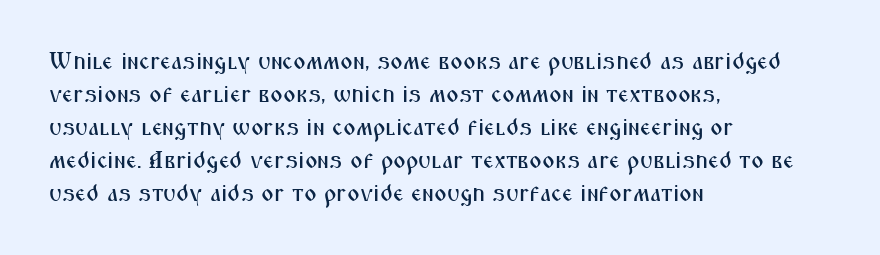
The type sits square on the baseline with zero lean. Students, observe: this is what conventionally led text looks like. Notice how the passage keeps a crisp vertical edge on the left only. Lines of text with bare space underneath.
